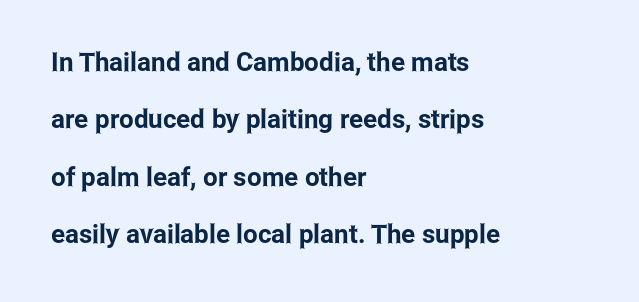
Q: Is the text italic (slanted)? A: No, it is upright.
Q: Is the text underlined? A: No.
Q: How is the paragraph aligned? A: Left-aligned.
Q: Is the spacing between letters normal or unusually wide? A: Normal.
Q: Is the spacing between lines tight, normal or loose? A: Loose.
